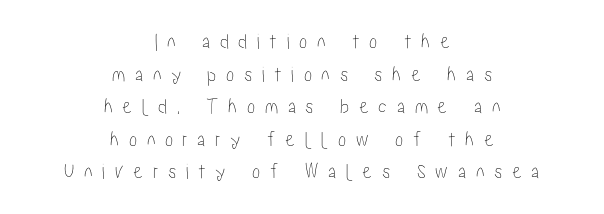
The image shows 22 px text type, upright; set centered, normal line spacing (1.48x), unusually wide letter spacing (+0.43 em), not underlined.
